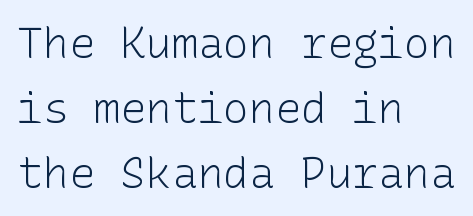
Q: Is the text bold? A: No.
Q: Is the text italic (slanted)? A: No, it is upright.
Q: Is the typeface a serif or a sans-serif typeface? A: Sans-serif.
Q: Is the text underlined? A: No.
Q: How is the paragraph aligned? A: Left-aligned.
Q: Is the spacing between letters normal or unusually wide? A: Normal.
Q: Is the spacing between lines tight, normal or loose? A: Normal.
Q: Width (condensed, normal, or wide)? A: Normal.
Q: Stroke contrast? A: Low.
Q: x-height? A: Medium.
